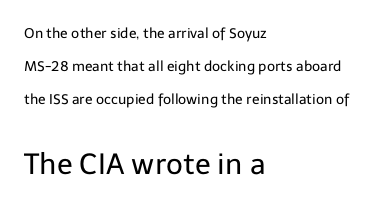
The image shows 29 px regular-weight sans-serif type, upright; set left-aligned, loose line spacing (2.35x), normal letter spacing, not underlined; the second (bottom) block is 2.07x larger; low stroke contrast and a medium x-height.
